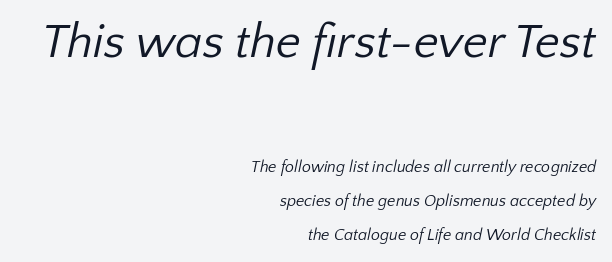
Q: Is the text bold? A: No.
Q: Is the typeface a serif or a sans-serif typeface? A: Sans-serif.
Q: Is the text underlined? A: No.
Q: How is the paragraph aligned? A: Right-aligned.
Q: Is the spacing between letters normal or unusually wide? A: Normal.
Q: Is the spacing between lines tight, normal or loose? A: Loose.
Q: Which block of text is set in a larger size, the first (top) or the second (bottom)? A: The first (top) one.
Q: Width (condensed, normal, or wide)? A: Normal.
Q: Stroke contrast? A: Low.
Q: x-height? A: Medium.
Q: Monospaced? A: No.
